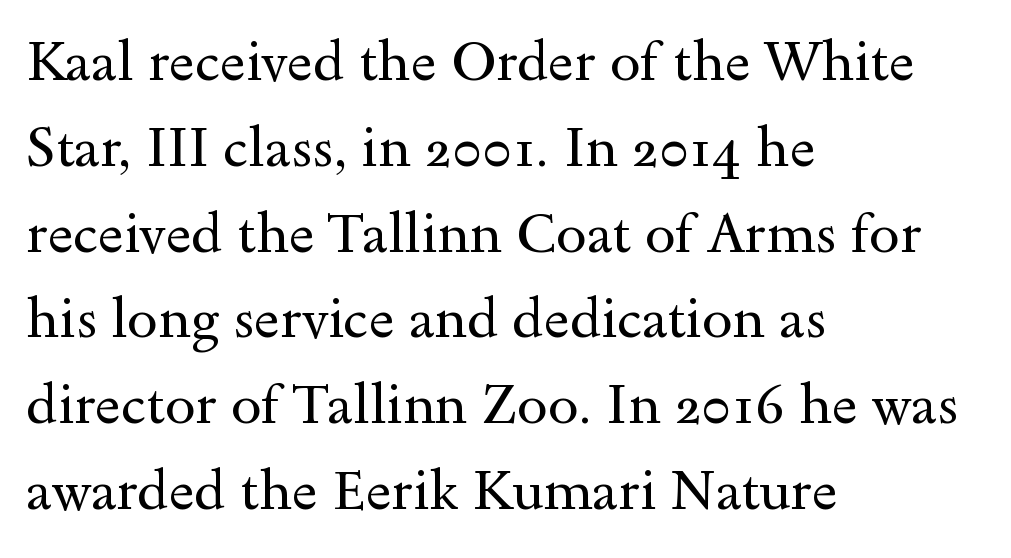
Compared with typical body copy, the letter spacing here is the same. Line beginnings align vertically; line endings do not. The space between consecutive lines is moderate. The strokes carry an ordinary text weight at most. Spacing verdict: proportional, widths tailored to each character. Rule under the text: the space is simply empty.
